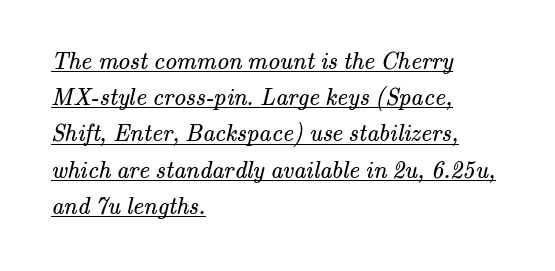
The image shows 24 px text type; set left-aligned, normal line spacing (1.51x), normal letter spacing, underlined.
